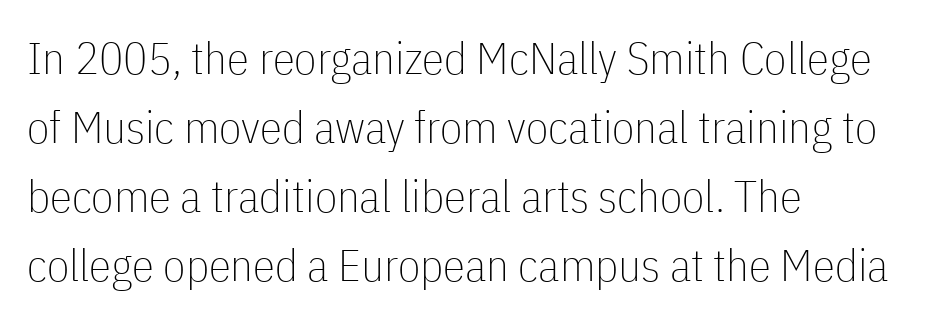
The image shows 45 px thin, condensed sans-serif type, upright; set left-aligned, normal line spacing (1.53x), normal letter spacing, not underlined; low stroke contrast and a medium x-height.
